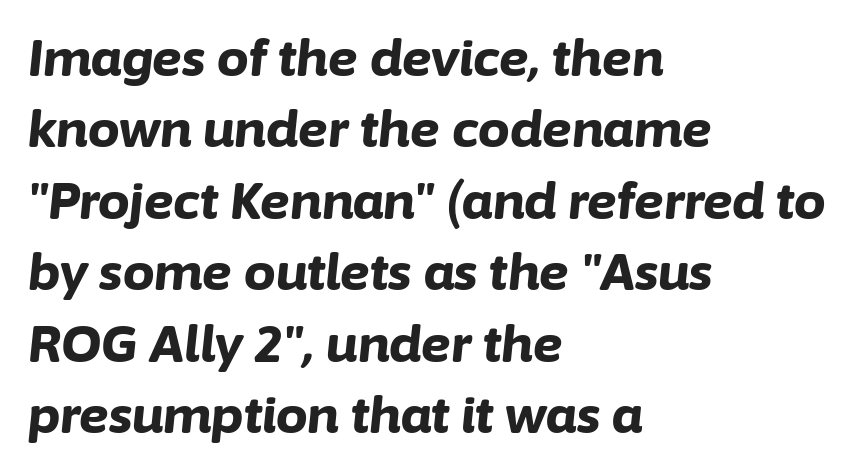
Spacing verdict: proportional, widths tailored to each character. Regarding leading, the lines here are spaced in the standard way. Letter spacing: default. What weight is shown? A full bold with thick strokes. A bare baseline throughout the passage. Layout note: lines flush left.
